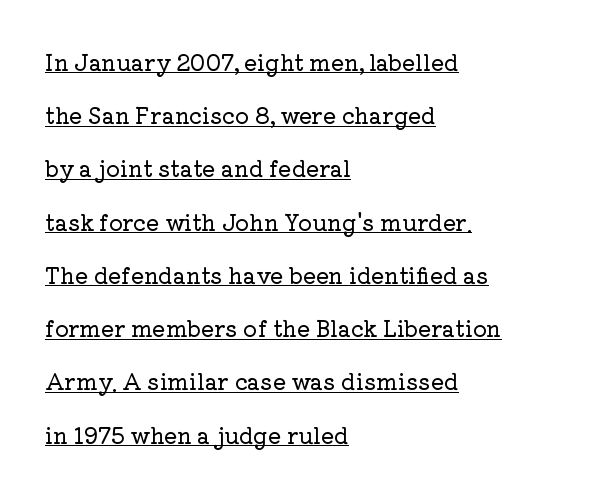
This is underlined copy, the kind a proofreader might mark for attention. The letterforms sit shoulder to shoulder at normal distance. The line-height multiplier appears high, well above default. The axis of the letterforms is exactly vertical.
